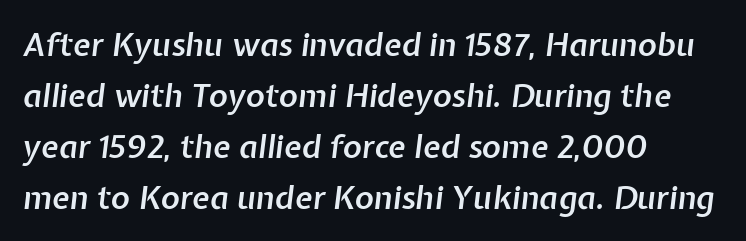
Q: Is the text bold? A: Semi-bold.
Q: Is the text italic (slanted)? A: Yes, it leans right by about 7 degrees.
Q: Is the text underlined? A: No.
Q: How is the paragraph aligned? A: Left-aligned.
Q: Is the spacing between letters normal or unusually wide? A: Normal.
Q: Is the spacing between lines tight, normal or loose? A: Normal.
Q: Width (condensed, normal, or wide)? A: Normal.
Q: Stroke contrast? A: Low.
Q: x-height? A: Medium.
Q: Monospaced? A: No.
